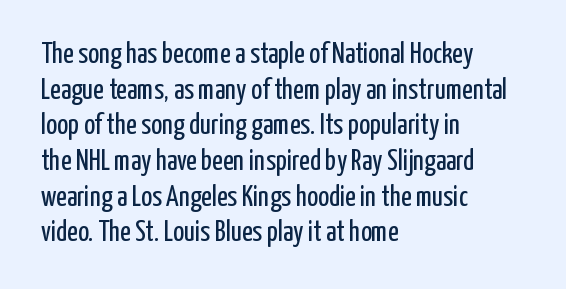
{"serif": "no", "italic": "no", "bold": "no", "weight": "regular", "width": "condensed", "stroke_contrast": "low", "x_height": "medium", "monospaced": "no", "underline": "no", "align": "left", "line_spacing_ratio": 1.23, "letter_spacing": "normal", "letter_spacing_em": 0.0, "glyph_px": 29}
